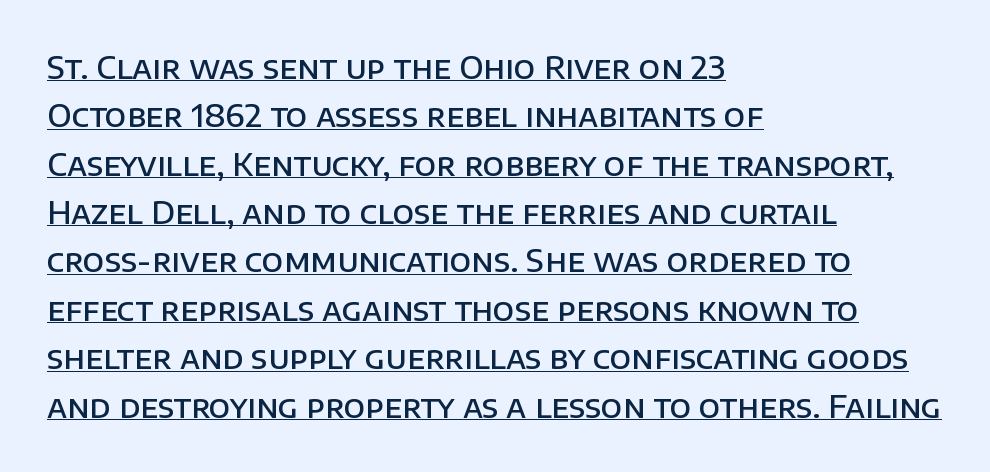
You could call the tracking neutral — neither tight nor loose. How would I describe the line gaps? Plain and ordinary. The face used here is a semibold: visibly heavier than regular, lighter than bold. If you drew a line through each stem, it would be perfectly vertical. The string is rendered with underlining switched on. These lines stack with their left ends in a neat column.
